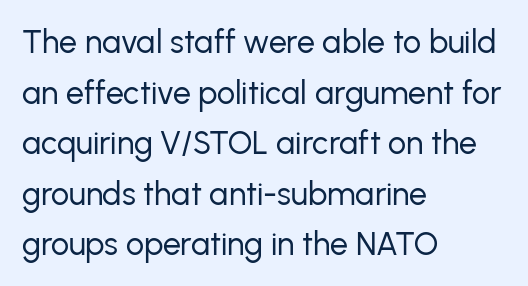
Q: Is the text bold? A: No.
Q: Is the text italic (slanted)? A: No, it is upright.
Q: Is the typeface a serif or a sans-serif typeface? A: Sans-serif.
Q: Is the text underlined? A: No.
Q: How is the paragraph aligned? A: Left-aligned.
Q: Is the spacing between letters normal or unusually wide? A: Normal.
Q: Is the spacing between lines tight, normal or loose? A: Normal.
Q: Width (condensed, normal, or wide)? A: Normal.
Q: Stroke contrast? A: Low.
Q: x-height? A: Medium.
Q: Monospaced? A: No.
